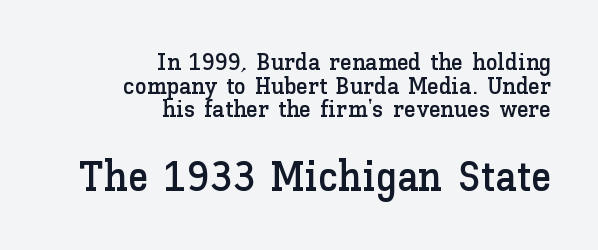
The image shows 42 px text type, upright; set right-aligned, tight line spacing (0.98x), normal letter spacing, not underlined; the second (bottom) block is 1.75x larger; low stroke contrast and a medium x-height.
